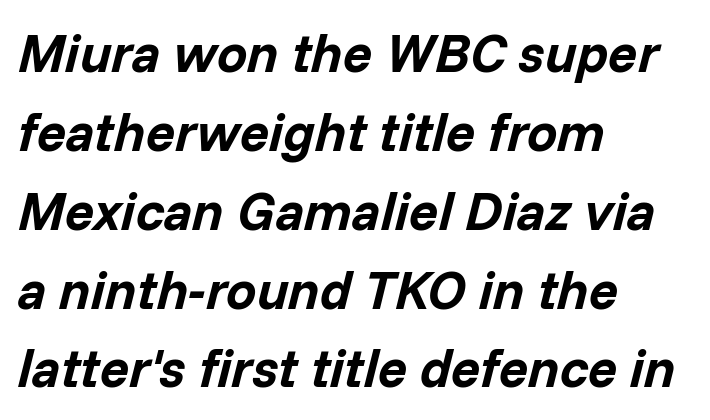
You could not count columns in this text — the font is proportionally spaced. No extra tracking has been applied to these lines. The lines are quadded left. Rows of type keep a routine distance in the vertical direction. Style check: oblique. Weight: bold.
